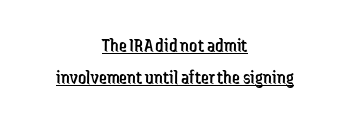
{"italic": "no", "bold": "no", "underline": "yes", "align": "center", "line_spacing": "normal", "line_spacing_ratio": 1.6, "letter_spacing": "normal", "letter_spacing_em": 0.0, "glyph_px": 20}
